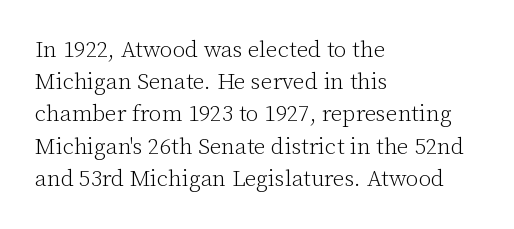
The image shows 23 px text type, upright; set left-aligned, normal line spacing (1.4x), normal letter spacing, not underlined.
